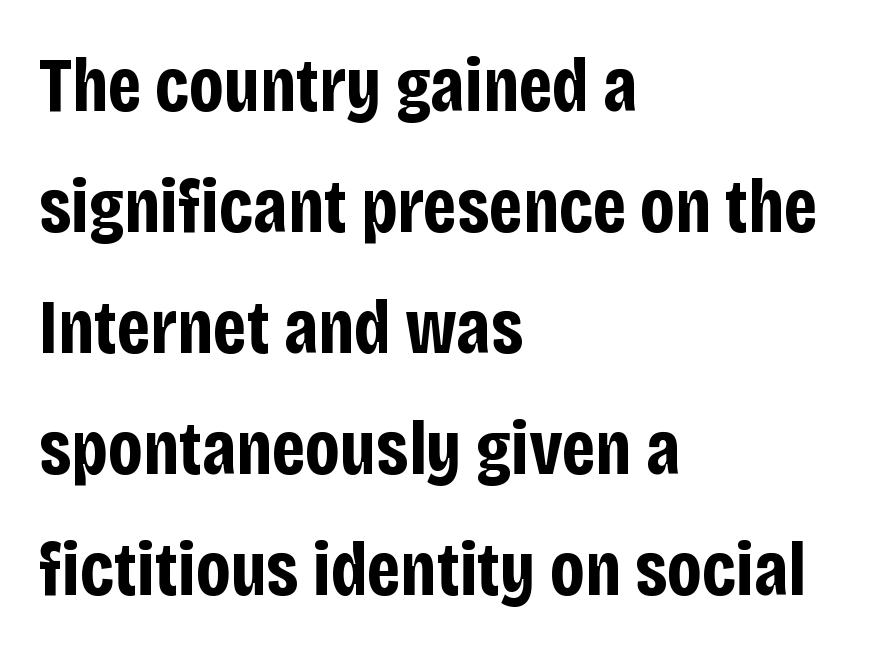
Q: Is the text bold? A: Yes.
Q: Is the text italic (slanted)? A: No, it is upright.
Q: Is the typeface a serif or a sans-serif typeface? A: Sans-serif.
Q: Is the text underlined? A: No.
Q: How is the paragraph aligned? A: Left-aligned.
Q: Is the spacing between letters normal or unusually wide? A: Normal.
Q: Is the spacing between lines tight, normal or loose? A: Normal.
Q: Width (condensed, normal, or wide)? A: Condensed.
Q: Stroke contrast? A: Low.
Q: x-height? A: Large.
Q: Monospaced? A: No.
